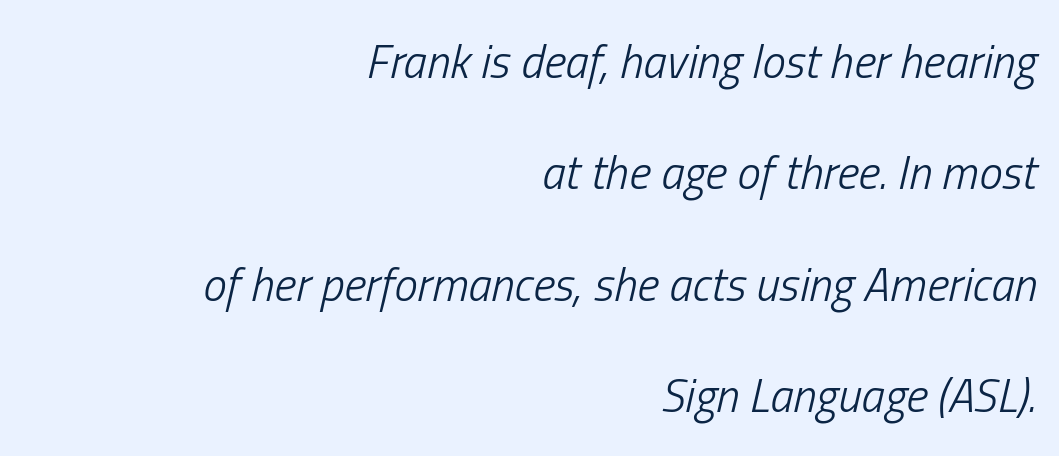
The image shows 47 px light, condensed type, italic (leaning right); set right-aligned, loose line spacing (2.37x), normal letter spacing, not underlined; low stroke contrast and a medium x-height.
